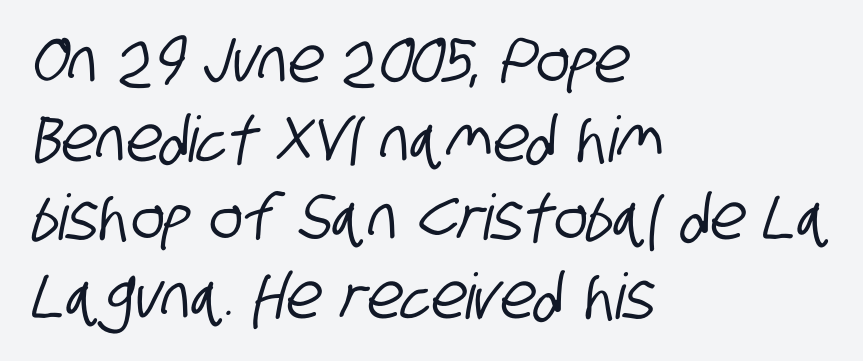
Nobody drew a line under any word here. A typesetter would call this proportional, since set widths differ per character. The characters display no serif detailing; their extremities are plain. Caption: standard tracking, unaltered. Each new line begins a customary step beneath the previous one.
